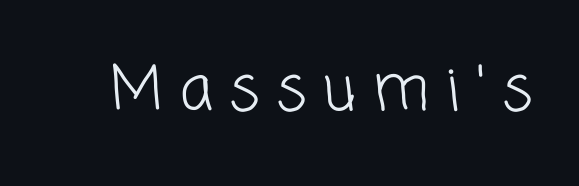
A typesetter would call this proportional, since set widths differ per character. Tracking value appears strongly positive — letters spread wide. Regarding serifs, this sample does without them. The baseline area is clear. The letterforms sit at book weight or below.
